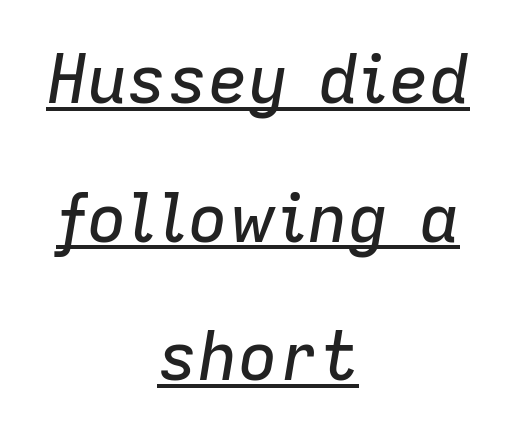
This sample trades compactness for vertical openness between lines. The words here are underlined. Proportional: the letters do not fall into vertical columns. In terms of posture, this sample is oblique. The face used here is rendered with its standard letterfit.
